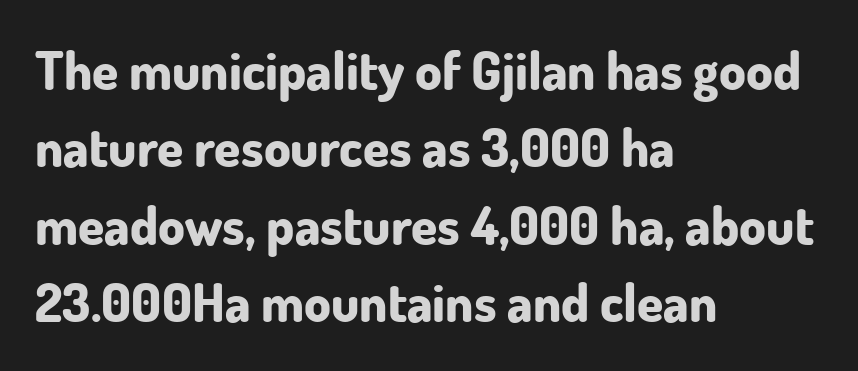
Q: Is the text bold? A: Yes.
Q: Is the text italic (slanted)? A: No, it is upright.
Q: Is the typeface a serif or a sans-serif typeface? A: Sans-serif.
Q: Is the text underlined? A: No.
Q: How is the paragraph aligned? A: Left-aligned.
Q: Is the spacing between letters normal or unusually wide? A: Normal.
Q: Is the spacing between lines tight, normal or loose? A: Normal.
Q: Width (condensed, normal, or wide)? A: Normal.
Q: Stroke contrast? A: Low.
Q: x-height? A: Small.
Q: Monospaced? A: No.
